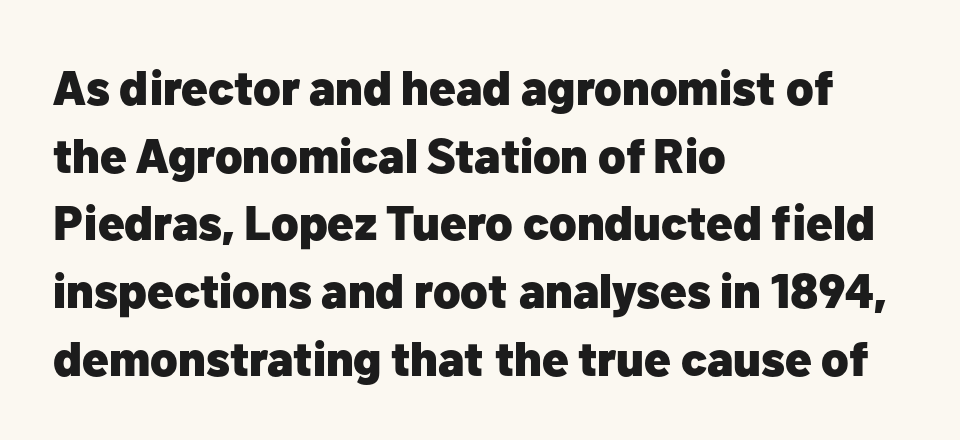
Q: Is the text bold? A: Yes.
Q: Is the text italic (slanted)? A: No, it is upright.
Q: Is the typeface a serif or a sans-serif typeface? A: Sans-serif.
Q: Is the text underlined? A: No.
Q: How is the paragraph aligned? A: Left-aligned.
Q: Is the spacing between letters normal or unusually wide? A: Normal.
Q: Is the spacing between lines tight, normal or loose? A: Normal.
Q: Width (condensed, normal, or wide)? A: Normal.
Q: Stroke contrast? A: Low.
Q: x-height? A: Medium.
Q: Monospaced? A: No.
